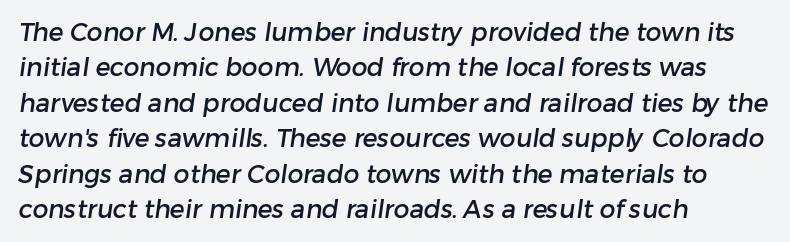
One glance says typical: line gaps are just what's usual. The rendering keeps characters at their native spacing. If you drew a ruler down the left edge, every line would touch it. Decoration check: the copy has no underline.
